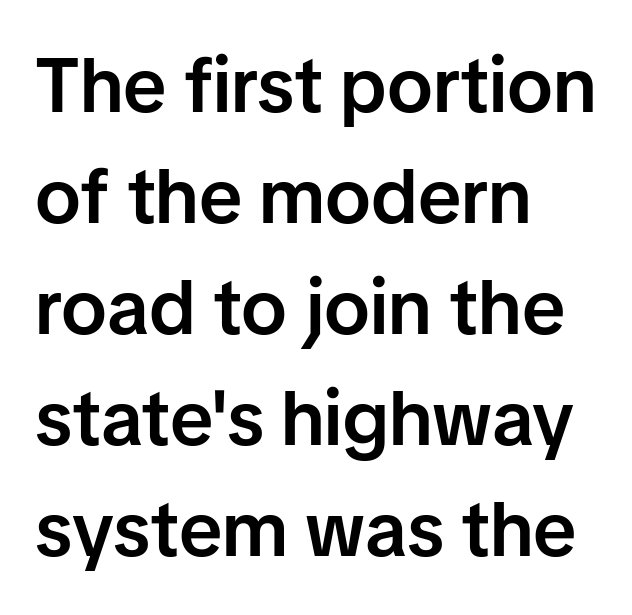
{"serif": "no", "italic": "no", "bold": "semi", "weight": "semibold", "width": "normal", "stroke_contrast": "low", "x_height": "medium", "monospaced": "no", "underline": "no", "align": "left", "line_spacing": "normal", "line_spacing_ratio": 1.44, "letter_spacing": "normal", "letter_spacing_em": 0.0, "glyph_px": 77}
